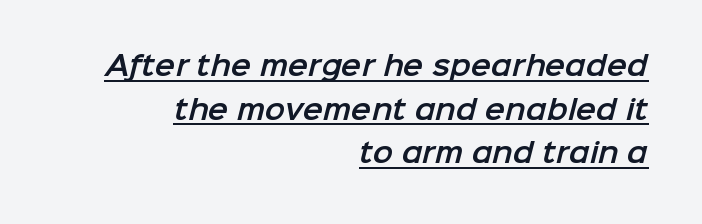
This sample uses plain, unmodified letter spacing. Is there much room between lines? A standard amount, neither cramped nor airy. The passage shown is underscored from start to finish. Notice how the passage keeps a crisp vertical edge on the right only.
